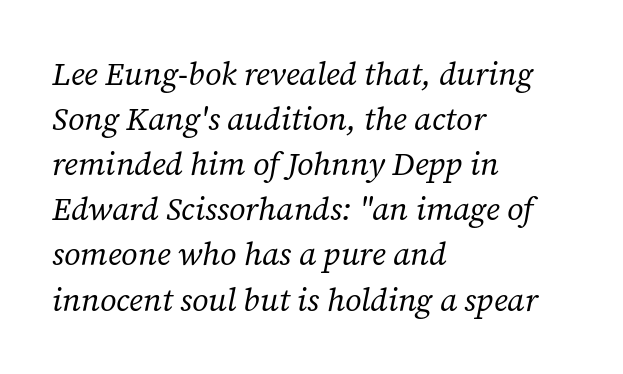
{"serif": "yes", "italic": "yes", "lean": "right", "slant_degrees": 12, "bold": "no", "weight": "regular", "width": "normal", "stroke_contrast": "low", "x_height": "medium", "monospaced": "no", "underline": "no", "align": "left", "line_spacing": "normal", "line_spacing_ratio": 1.41, "letter_spacing": "normal", "letter_spacing_em": 0.0, "glyph_px": 32}
